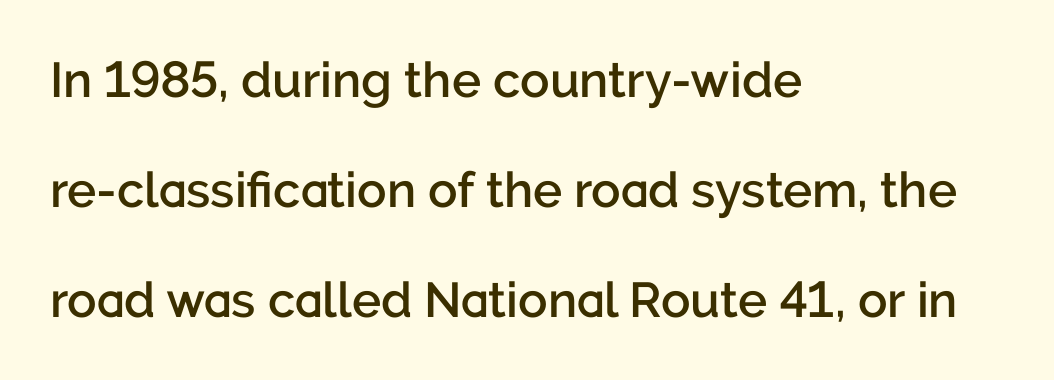
The image shows 49 px semibold sans-serif type, upright; set left-aligned, loose line spacing (2.25x), normal letter spacing, not underlined; low stroke contrast and a medium x-height.
